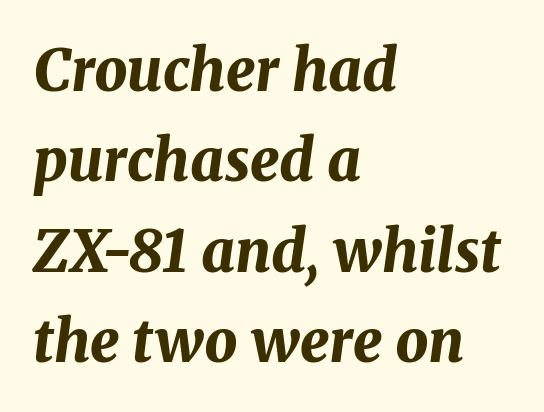
Pretty heavy lettering here — definitely bold. Spacing verdict: proportional, widths tailored to each character. Baseline-to-baseline distance is the conventional proportion of letter height. The text carries the slant typical of an italic or oblique font. A bare baseline throughout the passage.
